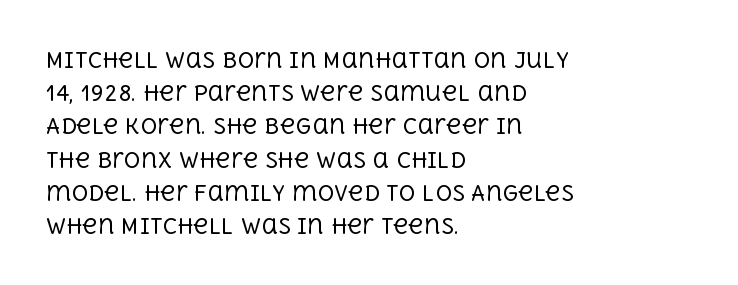
The image shows 21 px text type, upright; set left-aligned, normal line spacing (1.58x), normal letter spacing, not underlined.
